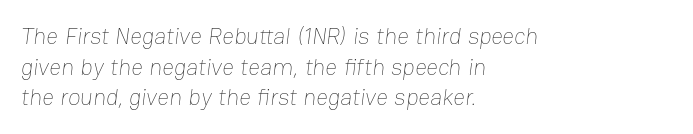
The image shows 23 px text type; set left-aligned, normal line spacing (1.33x), normal letter spacing, not underlined.
